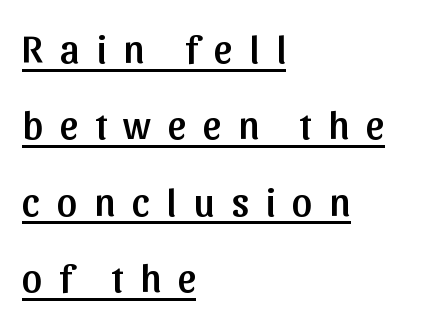
The image shows 40 px sans-serif type, upright; set left-aligned, loose line spacing (1.91x), unusually wide letter spacing (+0.42 em), underlined; low stroke contrast and a medium x-height.
